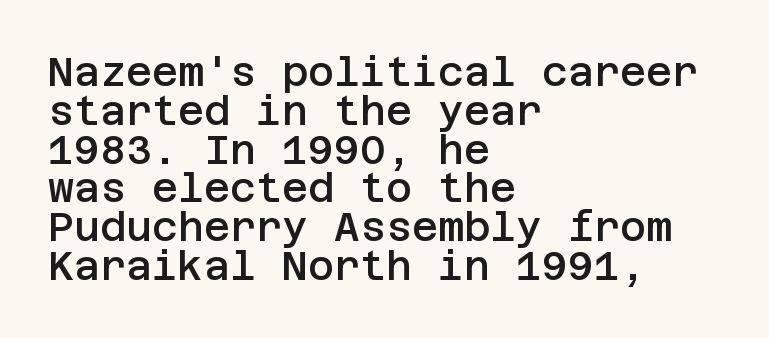
The image shows 40 px semibold sans-serif type, upright; set left-aligned, tight line spacing (0.97x), normal letter spacing, not underlined; low stroke contrast and a large x-height.
